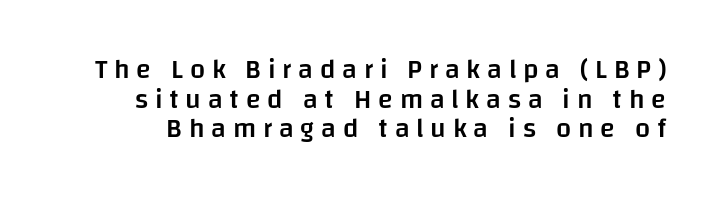
{"italic": "no", "bold": "semi", "underline": "no", "line_spacing": "tight", "line_spacing_ratio": 1.1, "letter_spacing": "wide", "letter_spacing_em": 0.25, "glyph_px": 27}
